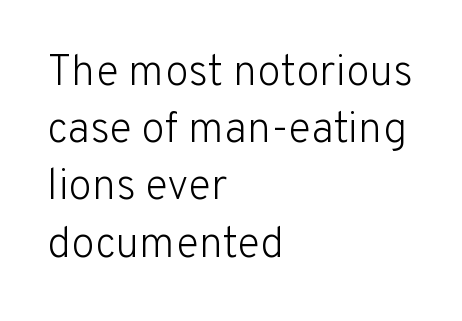
The image shows 43 px light sans-serif type, upright; set left-aligned, normal line spacing (1.33x), normal letter spacing, not underlined; low stroke contrast and a medium x-height.
